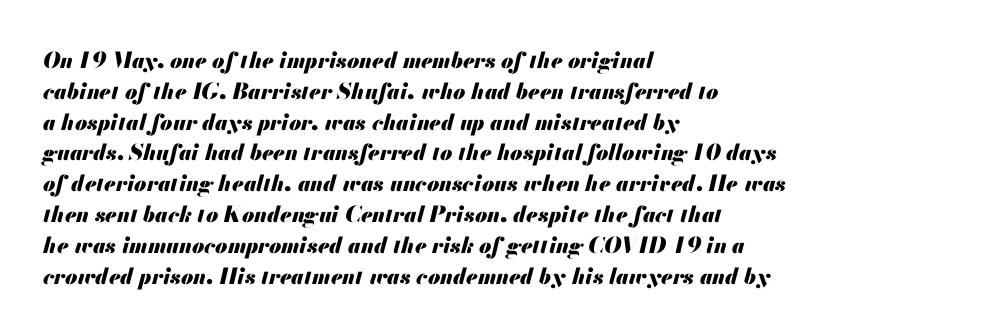
Q: Is the text bold? A: Yes.
Q: Is the text italic (slanted)? A: Yes, it leans right by about 13 degrees.
Q: Is the text underlined? A: No.
Q: How is the paragraph aligned? A: Left-aligned.
Q: Is the spacing between letters normal or unusually wide? A: Normal.
Q: Is the spacing between lines tight, normal or loose? A: Normal.
